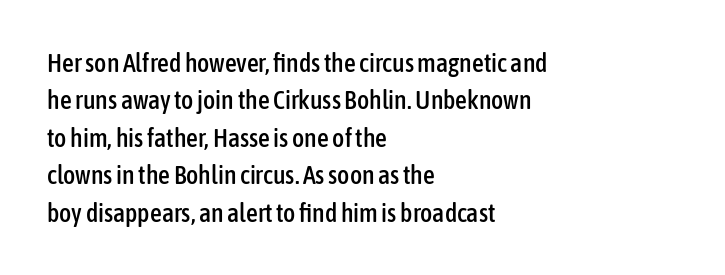
Q: Is the text italic (slanted)? A: No, it is upright.
Q: Is the text underlined? A: No.
Q: How is the paragraph aligned? A: Left-aligned.
Q: Is the spacing between letters normal or unusually wide? A: Normal.
Q: Is the spacing between lines tight, normal or loose? A: Normal.
